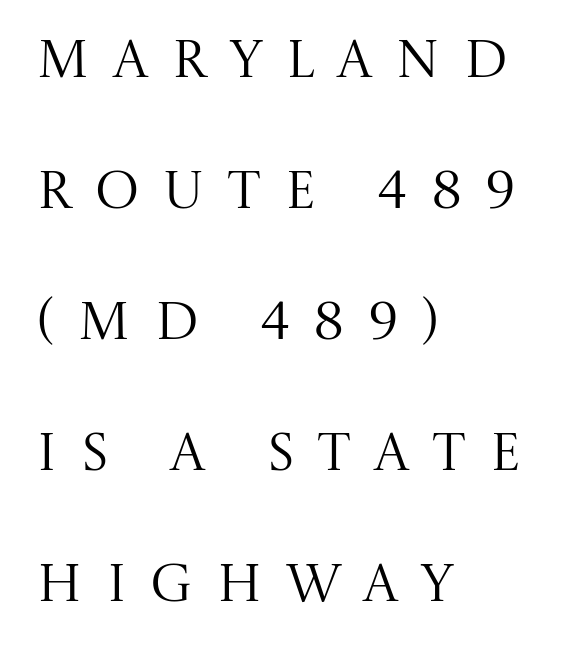
{"serif": "yes", "italic": "no", "bold": "no", "weight": "regular", "width": "normal", "stroke_contrast": "medium", "x_height": "large", "monospaced": "no", "underline": "no", "align": "left", "line_spacing": "loose", "line_spacing_ratio": 2.47, "letter_spacing": "wide", "letter_spacing_em": 0.43, "glyph_px": 53}
